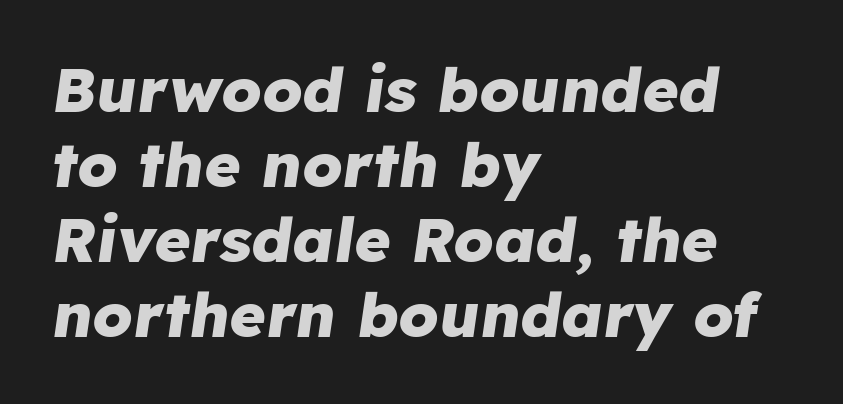
The image shows 62 px heavy type, italic (leaning right); set left-aligned, line spacing 1.21x, normal letter spacing, not underlined; low stroke contrast and a medium x-height.
